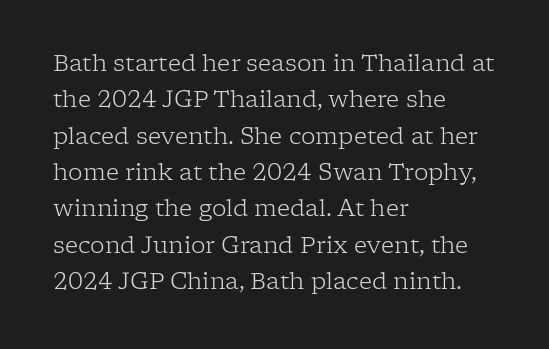
The image shows 23 px text type, upright; set left-aligned, normal line spacing (1.58x), normal letter spacing, not underlined.
